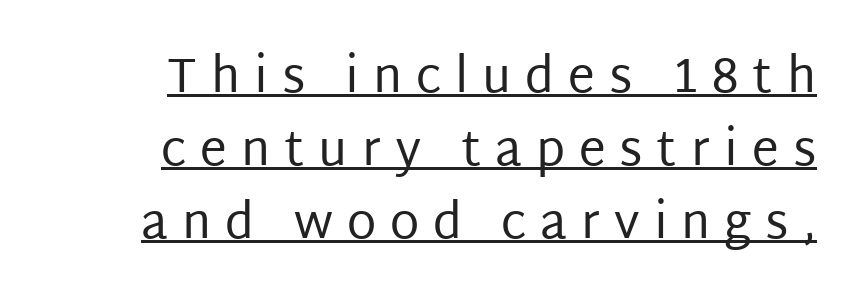
The image shows 48 px regular-weight sans-serif type, upright; set right-aligned, normal line spacing (1.52x), unusually wide letter spacing (+0.29 em), underlined; low stroke contrast and a large x-height.
